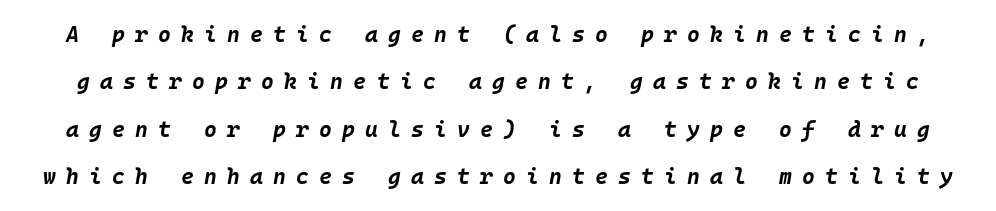
The image shows 22 px bold type, italic (leaning right); set loose line spacing (2.15x), unusually wide letter spacing (+0.46 em), not underlined.
